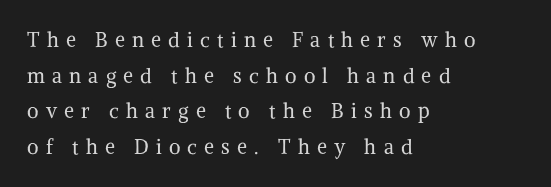
Q: Is the text bold? A: No.
Q: Is the text italic (slanted)? A: No, it is upright.
Q: Is the text underlined? A: No.
Q: How is the paragraph aligned? A: Left-aligned.
Q: Is the spacing between letters normal or unusually wide? A: Unusually wide.
